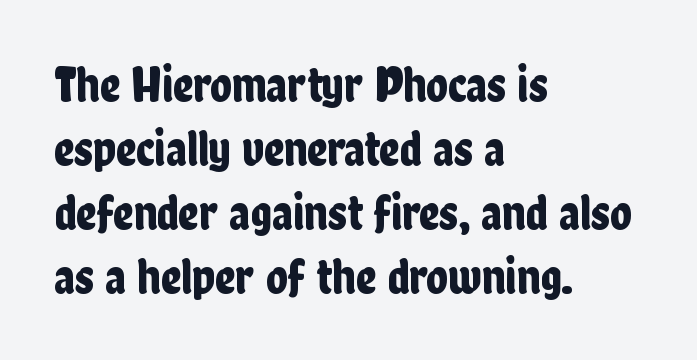
{"serif": "no", "italic": "no", "width": "condensed", "stroke_contrast": "low", "x_height": "medium", "monospaced": "no", "underline": "no", "align": "left", "line_spacing": "normal", "line_spacing_ratio": 1.28, "letter_spacing": "normal", "letter_spacing_em": 0.0, "glyph_px": 50}
